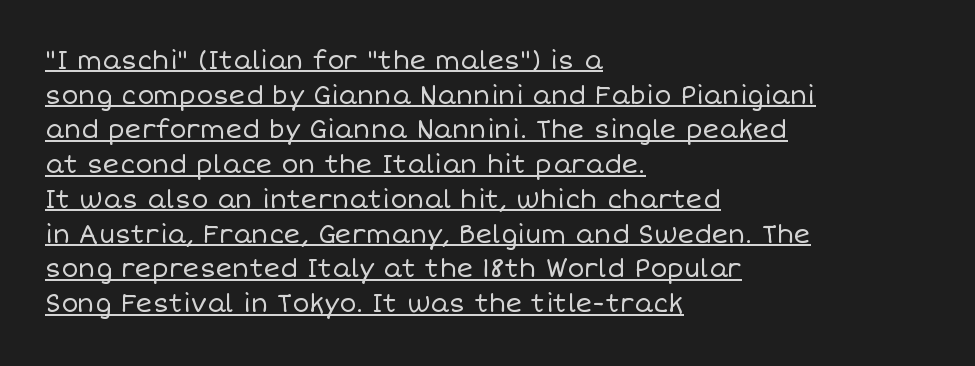
Regular leading. The strokes are not fattened; the text isn't bold. Emphasis is given by a line drawn under the lettering. Tracking here is standard; glyphs follow each other at the usual distance. Characters remain perfectly vertical along every line.
